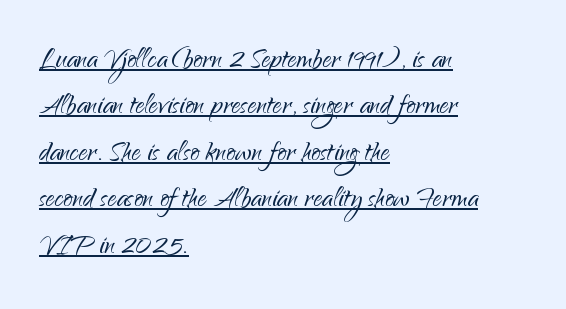
{"serif": "no", "bold": "no", "weight": "light", "width": "normal", "stroke_contrast": "low", "x_height": "small", "monospaced": "no", "underline": "yes", "align": "left", "line_spacing": "normal", "line_spacing_ratio": 1.29, "letter_spacing": "normal", "letter_spacing_em": 0.0, "glyph_px": 36}
